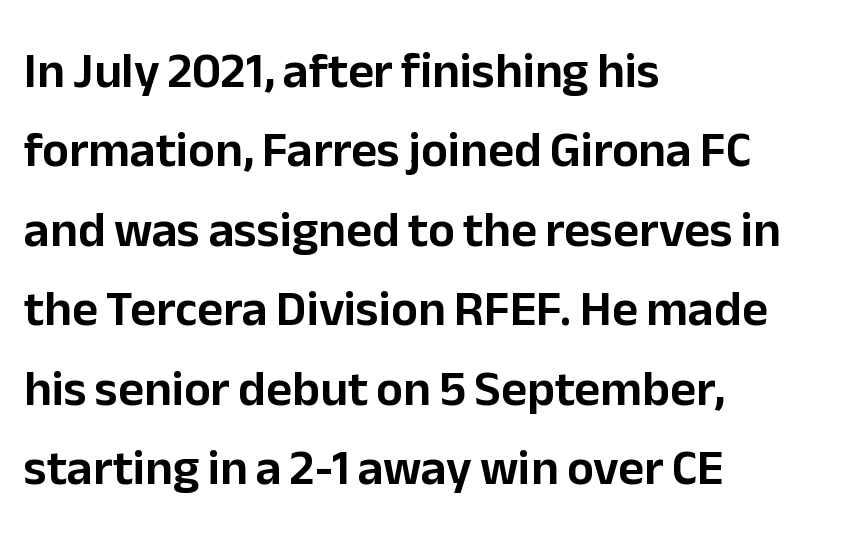
{"serif": "no", "italic": "no", "width": "normal", "stroke_contrast": "low", "x_height": "medium", "monospaced": "no", "underline": "no", "align": "left", "line_spacing": "normal", "line_spacing_ratio": 1.59, "letter_spacing": "normal", "letter_spacing_em": 0.0, "glyph_px": 50}
